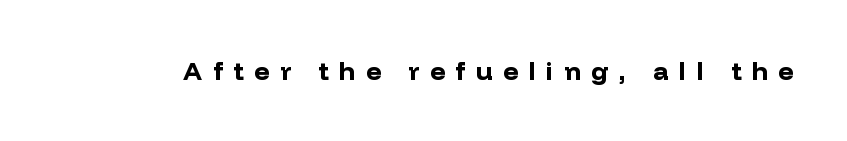
The image shows 26 px bold type, upright; set unusually wide letter spacing (+0.41 em), not underlined.
